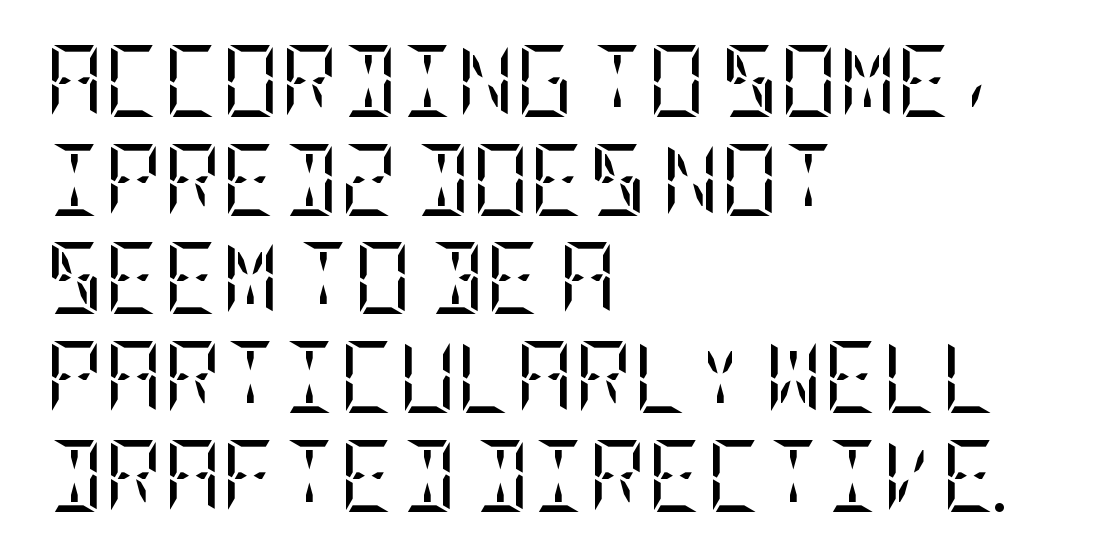
{"serif": "yes", "italic": "no", "bold": "no", "weight": "regular", "width": "condensed", "stroke_contrast": "low", "x_height": "large", "underline": "no", "align": "left", "line_spacing": "normal", "line_spacing_ratio": 1.37, "letter_spacing": "normal", "letter_spacing_em": 0.0, "glyph_px": 72}
